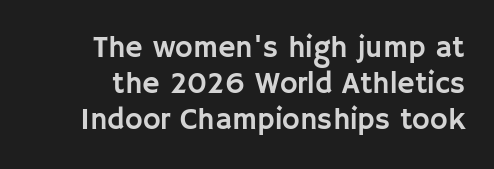
Nobody drew a line under any word here. Words appear dense and cohesive because spacing is normal. You can tell it's not italic because the verticals are truly vertical. Serif or sans? Sans — the stroke terminals are bare.
